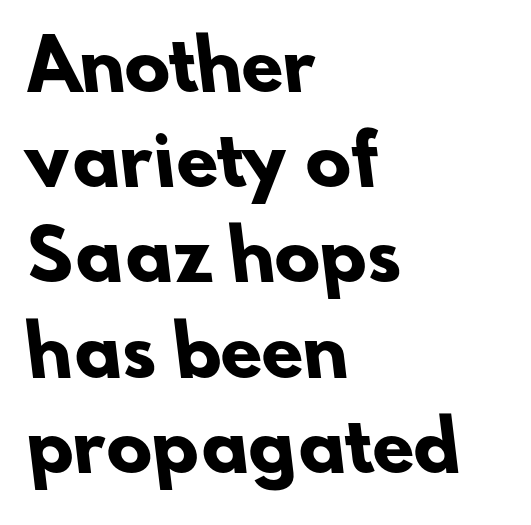
These lines are rendered in a variable-pitch font. Bare-footed words on every line. The compositor pushed each line to the left boundary. Characters follow at the spacing the type designer built in. Note: no serifs on the glyphs.
